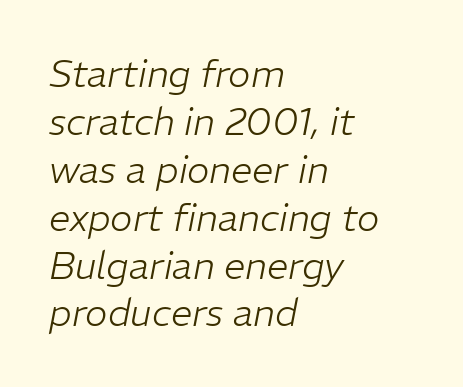
Q: Is the text bold? A: No.
Q: Is the text italic (slanted)? A: Yes, it leans right by about 11 degrees.
Q: Is the text underlined? A: No.
Q: How is the paragraph aligned? A: Left-aligned.
Q: Is the spacing between letters normal or unusually wide? A: Normal.
Q: Is the spacing between lines tight, normal or loose? A: Normal.
Q: Width (condensed, normal, or wide)? A: Normal.
Q: Stroke contrast? A: Low.
Q: x-height? A: Medium.
Q: Monospaced? A: No.
